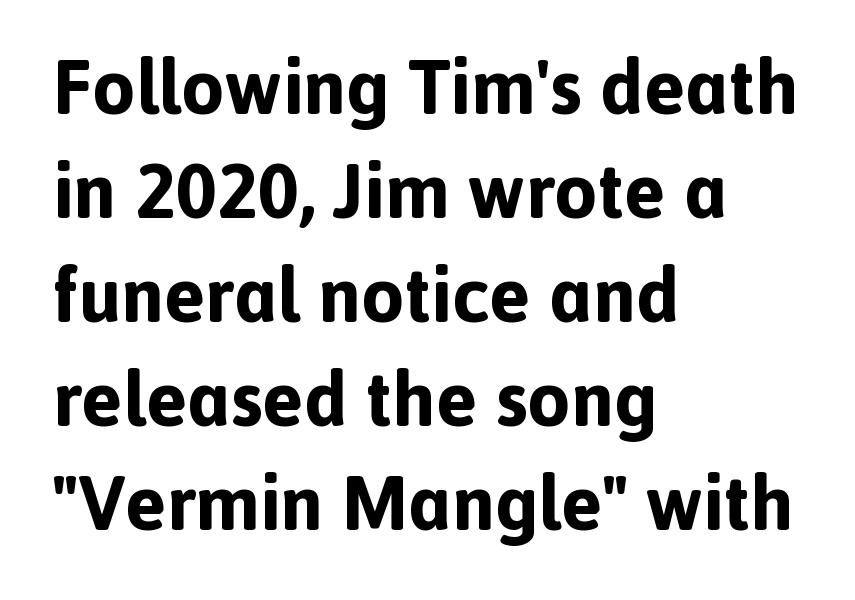
The image shows 77 px bold sans-serif type, upright; set left-aligned, normal line spacing (1.35x), normal letter spacing, not underlined; a medium x-height.
